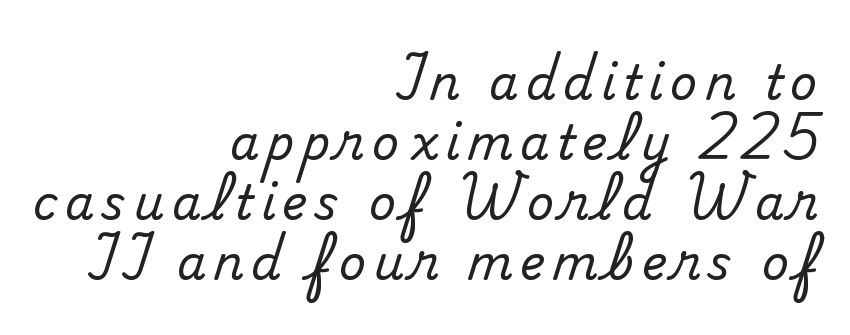
The image shows 47 px serif type; set right-aligned, normal line spacing (1.28x), not underlined; medium stroke contrast and a small x-height.
